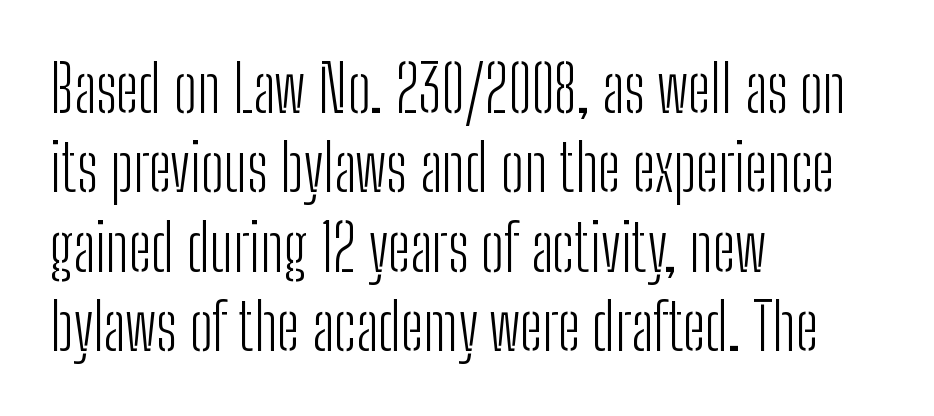
The image shows 64 px light, condensed sans-serif type, upright; set left-aligned, line spacing 1.24x, normal letter spacing, not underlined; low stroke contrast and a medium x-height.
